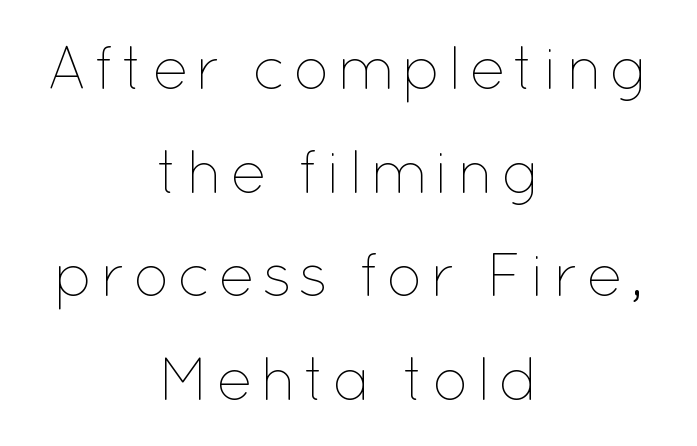
{"italic": "no", "bold": "no", "weight": "thin", "width": "normal", "stroke_contrast": "low", "x_height": "medium", "monospaced": "no", "underline": "no", "align": "center", "line_spacing": "normal", "line_spacing_ratio": 1.7, "glyph_px": 61}
